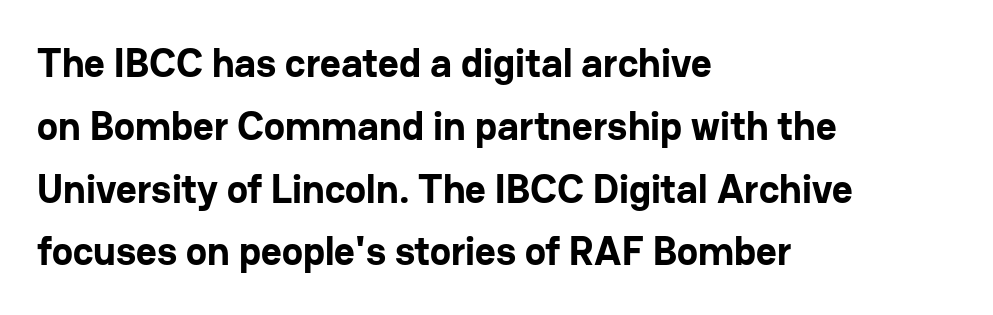
Q: Is the text bold? A: Yes.
Q: Is the text italic (slanted)? A: No, it is upright.
Q: Is the typeface a serif or a sans-serif typeface? A: Sans-serif.
Q: Is the text underlined? A: No.
Q: How is the paragraph aligned? A: Left-aligned.
Q: Is the spacing between letters normal or unusually wide? A: Normal.
Q: Is the spacing between lines tight, normal or loose? A: Normal.
Q: Width (condensed, normal, or wide)? A: Normal.
Q: Stroke contrast? A: Low.
Q: x-height? A: Medium.
Q: Monospaced? A: No.
